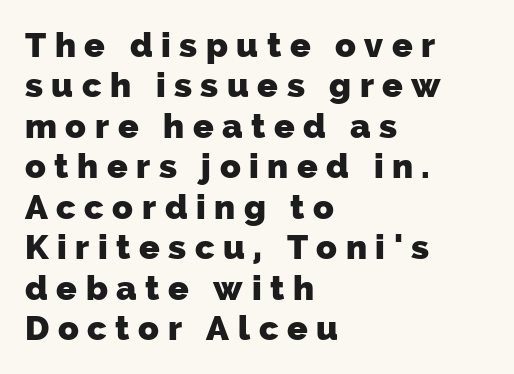
The image shows 34 px heavy sans-serif type; set left-aligned, line spacing 1.19x, unusually wide letter spacing (+0.25 em), not underlined; low stroke contrast and a medium x-height.
